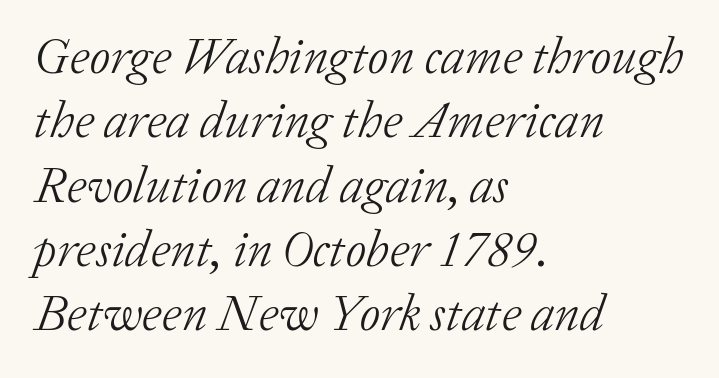
{"serif": "yes", "italic": "yes", "lean": "right", "slant_degrees": 20, "bold": "no", "weight": "light", "width": "normal", "stroke_contrast": "low", "x_height": "medium", "monospaced": "no", "underline": "no", "align": "left", "line_spacing": "normal", "line_spacing_ratio": 1.26, "letter_spacing": "normal", "letter_spacing_em": 0.0, "glyph_px": 51}
